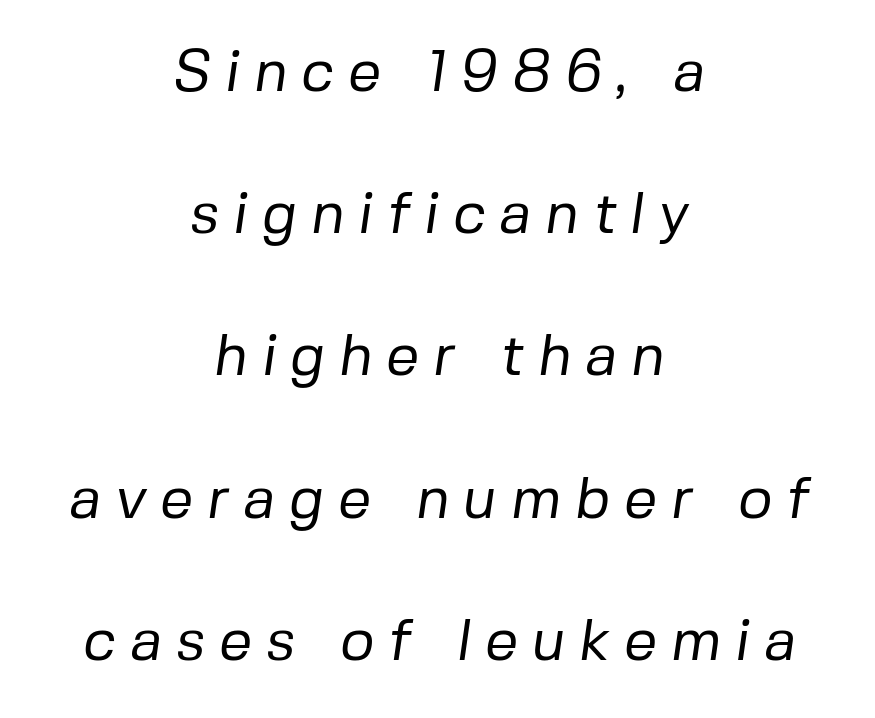
The image shows 59 px regular-weight sans-serif type; set centered, loose line spacing (2.41x), unusually wide letter spacing (+0.23 em), not underlined; low stroke contrast and a medium x-height.
